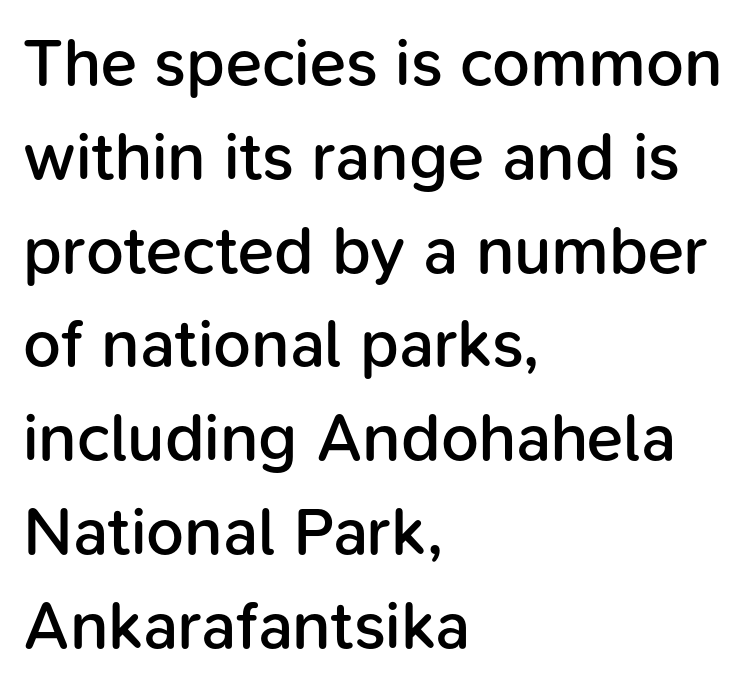
The image shows 67 px semibold sans-serif type, upright; set left-aligned, normal line spacing (1.4x), normal letter spacing, not underlined; low stroke contrast and a medium x-height.
